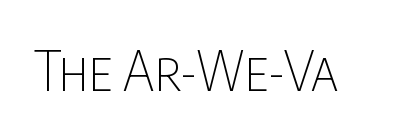
You could call the tracking neutral — neither tight nor loose. Check under the words: just untouched page. The typesetting does not lean heavy: it is not bold. Spacing verdict: proportional, widths tailored to each character.
